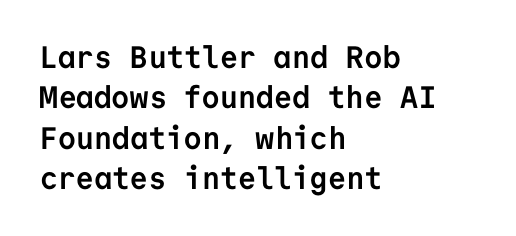
Quick note: underline off. Does the type have serifs? No, each stem ends abruptly. Every character sits straight up, as roman type does. The letters march in equal steps, a hallmark of fixed-pitch type. Visually the block forms a straight wall on the left and a jagged coastline on the right.
